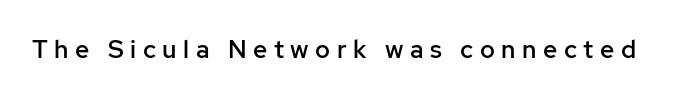
{"italic": "no", "bold": "semi", "underline": "no", "letter_spacing": "wide", "letter_spacing_em": 0.26, "glyph_px": 25}
